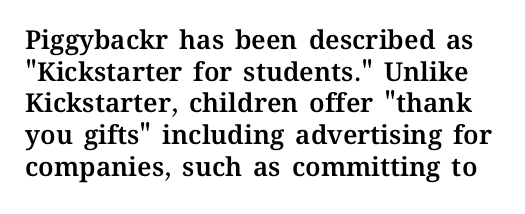
{"italic": "no", "underline": "no", "line_spacing_ratio": 1.22, "letter_spacing": "normal", "letter_spacing_em": 0.0, "glyph_px": 26}
